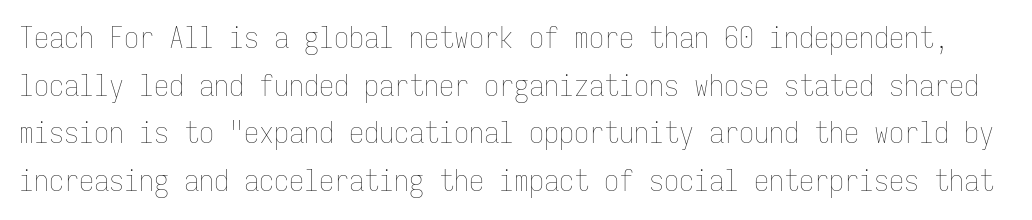
Stroke mass is kept to a normal reading level or below. The line texture is even and compact thanks to regular tracking. The face used here is monospaced, like something from a code editor. Posture: vertical. The space between consecutive lines is moderate. Underline: absent.
